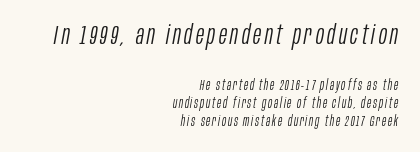
The image shows 27 px text type, italic (leaning right); set right-aligned, normal line spacing (1.28x), not underlined; the first (top) block is 1.93x larger.
